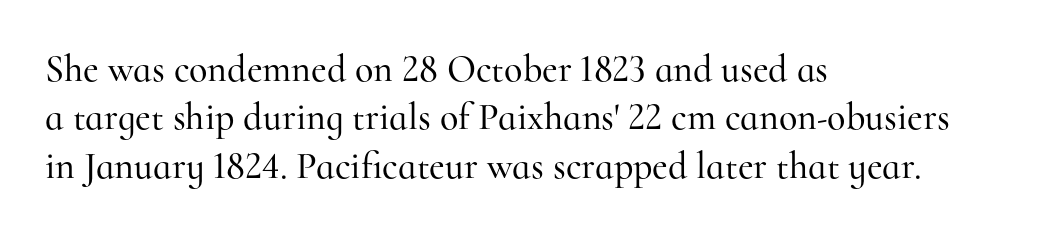
{"serif": "yes", "italic": "no", "width": "normal", "stroke_contrast": "high", "x_height": "small", "monospaced": "no", "underline": "no", "align": "left", "line_spacing": "normal", "line_spacing_ratio": 1.27, "letter_spacing": "normal", "letter_spacing_em": 0.0, "glyph_px": 38}
